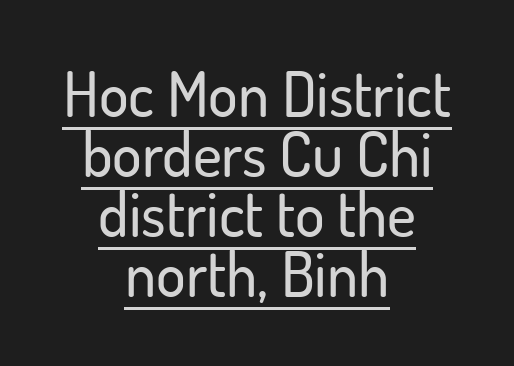
Quick note: underline on. Does extra space separate the letters? No, they use regular spacing. Horizontal alignment here is central, giving a formal, balanced look. Posture: upright roman.
